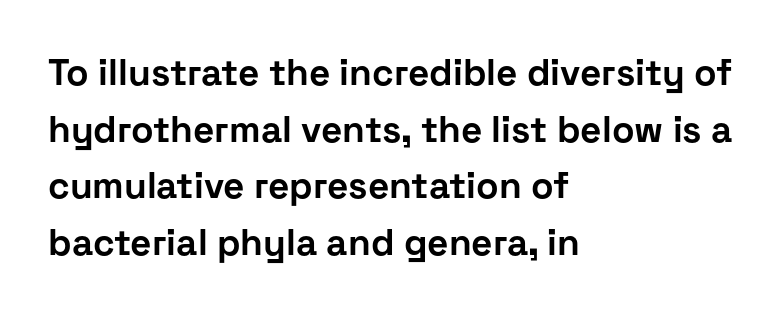
Bold? Absolutely — the strokes are thick and heavy. The paragraph shown leans on its left margin. In terms of letterform style, serifs are entirely absent. The specimen reads as upright at a glance.
